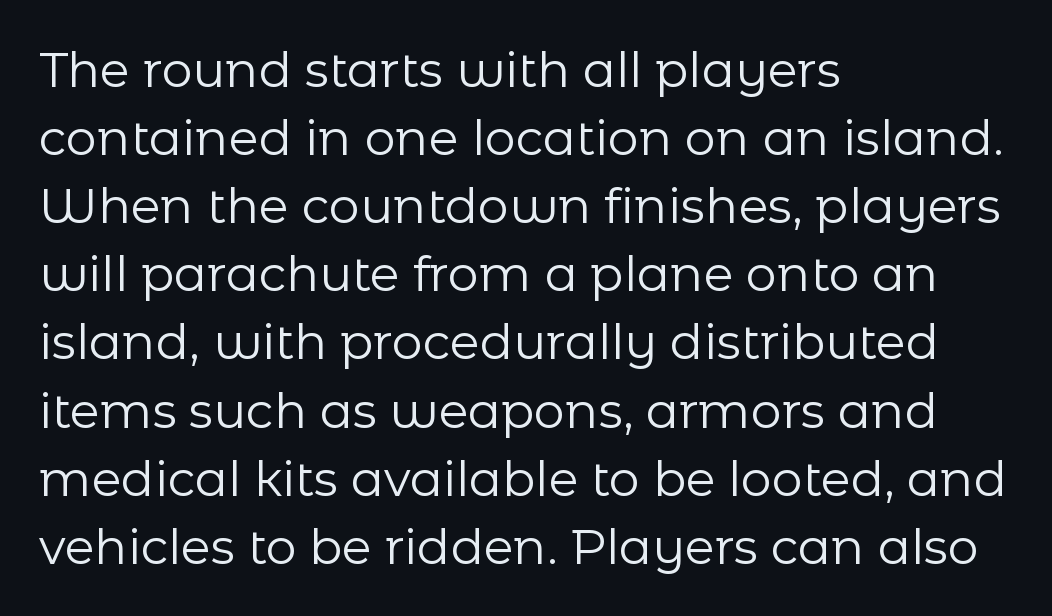
Q: Is the text bold? A: No.
Q: Is the text italic (slanted)? A: No, it is upright.
Q: Is the typeface a serif or a sans-serif typeface? A: Sans-serif.
Q: Is the text underlined? A: No.
Q: How is the paragraph aligned? A: Left-aligned.
Q: Is the spacing between letters normal or unusually wide? A: Normal.
Q: Is the spacing between lines tight, normal or loose? A: Normal.
Q: Width (condensed, normal, or wide)? A: Normal.
Q: Stroke contrast? A: Low.
Q: x-height? A: Medium.
Q: Monospaced? A: No.
